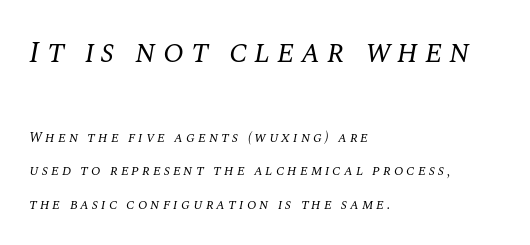
Q: Is the text bold? A: No.
Q: Is the text italic (slanted)? A: Yes, it leans right by about 10 degrees.
Q: Is the typeface a serif or a sans-serif typeface? A: Serif.
Q: Is the text underlined? A: No.
Q: How is the paragraph aligned? A: Left-aligned.
Q: Is the spacing between letters normal or unusually wide? A: Unusually wide.
Q: Is the spacing between lines tight, normal or loose? A: Loose.
Q: Which block of text is set in a larger size, the first (top) or the second (bottom)? A: The first (top) one.
Q: Width (condensed, normal, or wide)? A: Normal.
Q: Stroke contrast? A: Medium.
Q: x-height? A: Large.
Q: Monospaced? A: No.
